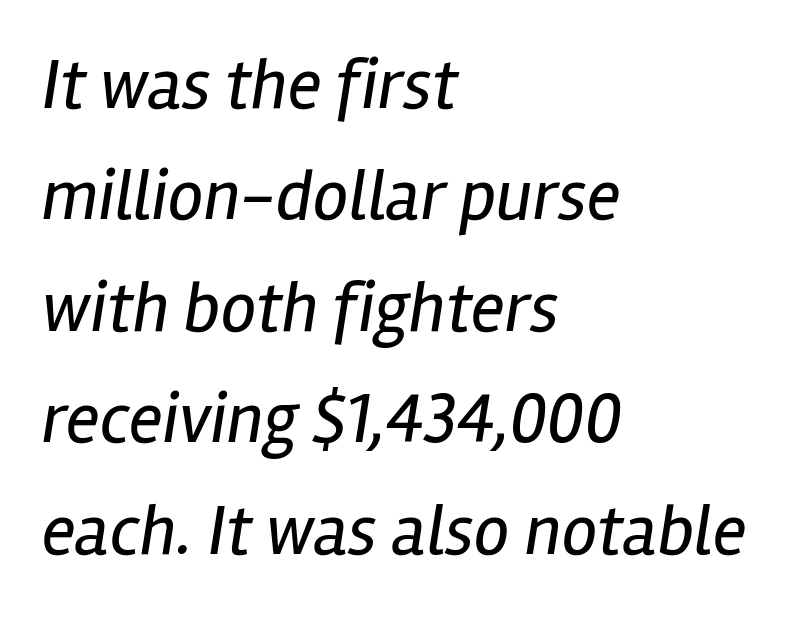
There's an unmistakable incline to the writing here. Lines of text with bare space underneath. No heavy texture on the line: the type isn't bold. Caption: standard tracking, unaltered. Vertically, the passage feels balanced, rows spaced as you'd expect.
